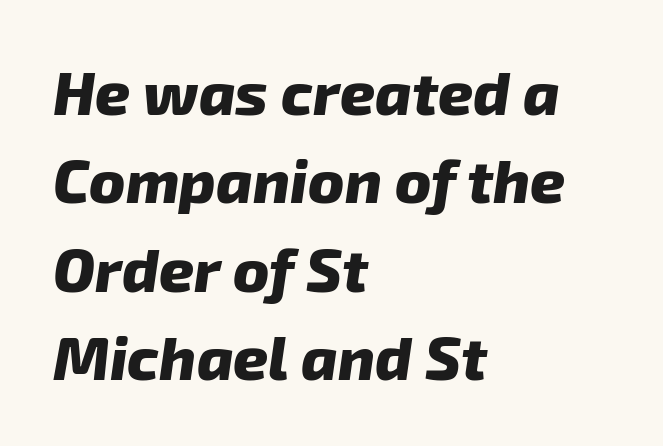
The image shows 61 px heavy sans-serif type; set left-aligned, normal line spacing (1.45x), normal letter spacing, not underlined; low stroke contrast and a medium x-height.
